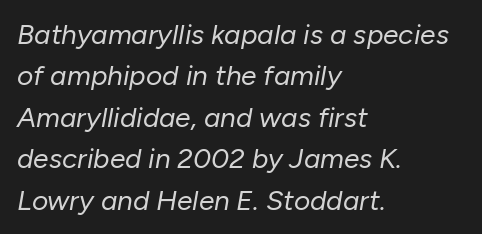
{"italic": "yes", "lean": "right", "slant_degrees": 10, "bold": "no", "weight": "regular", "width": "normal", "stroke_contrast": "low", "x_height": "medium", "monospaced": "no", "underline": "no", "align": "left", "line_spacing": "normal", "line_spacing_ratio": 1.48, "letter_spacing": "normal", "letter_spacing_em": 0.0, "glyph_px": 28}
